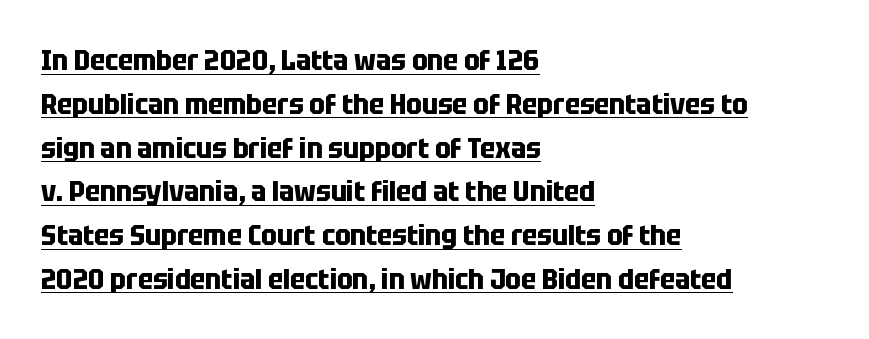
The image shows 29 px bold, condensed sans-serif type, upright; set left-aligned, normal line spacing (1.51x), normal letter spacing, underlined; low stroke contrast and a large x-height.
